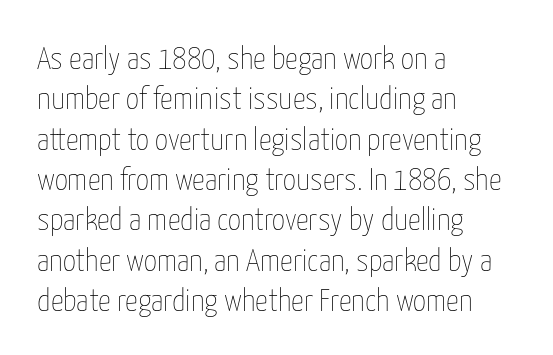
{"italic": "no", "bold": "no", "weight": "thin", "width": "condensed", "stroke_contrast": "low", "x_height": "medium", "monospaced": "no", "underline": "no", "align": "left", "line_spacing": "normal", "line_spacing_ratio": 1.26, "letter_spacing": "normal", "letter_spacing_em": 0.0, "glyph_px": 32}
